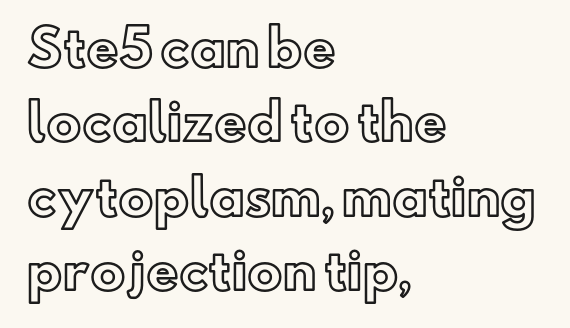
{"italic": "no", "width": "normal", "x_height": "small", "monospaced": "no", "underline": "no", "align": "left", "line_spacing": "normal", "line_spacing_ratio": 1.49, "letter_spacing": "normal", "letter_spacing_em": 0.0, "glyph_px": 50}
